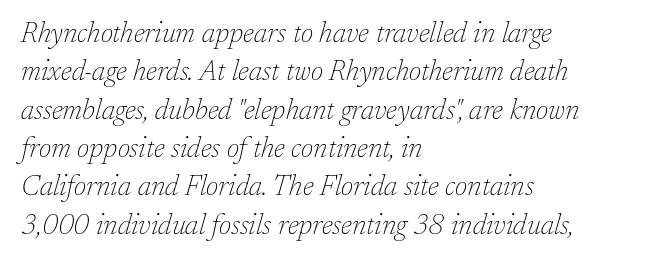
The image shows 28 px thin serif type, italic (leaning right); set left-aligned, normal line spacing (1.37x), normal letter spacing, not underlined; low stroke contrast and a medium x-height.
